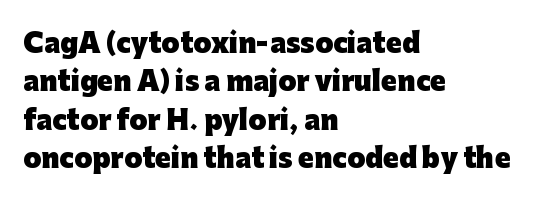
{"italic": "no", "bold": "yes", "underline": "no", "align": "left", "line_spacing": "normal", "line_spacing_ratio": 1.48, "letter_spacing": "normal", "letter_spacing_em": 0.0, "glyph_px": 26}
